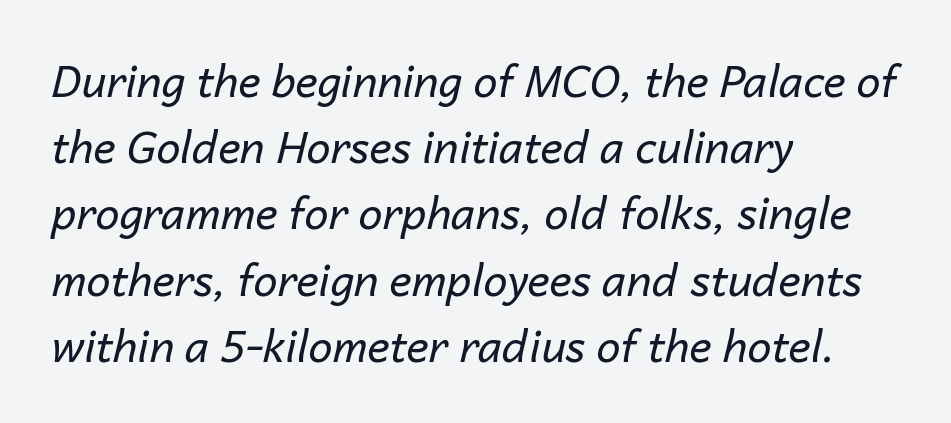
Q: Is the text bold? A: No.
Q: Is the text italic (slanted)? A: Yes, it leans right by about 14 degrees.
Q: Is the text underlined? A: No.
Q: How is the paragraph aligned? A: Left-aligned.
Q: Is the spacing between letters normal or unusually wide? A: Normal.
Q: Is the spacing between lines tight, normal or loose? A: Normal.
Q: Width (condensed, normal, or wide)? A: Normal.
Q: Stroke contrast? A: Low.
Q: x-height? A: Medium.
Q: Monospaced? A: No.
